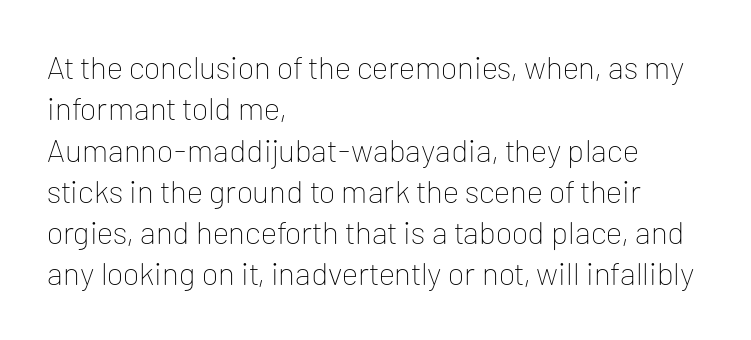
{"serif": "no", "italic": "no", "bold": "no", "weight": "thin", "width": "normal", "stroke_contrast": "low", "x_height": "medium", "monospaced": "no", "underline": "no", "align": "left", "line_spacing": "normal", "line_spacing_ratio": 1.29, "letter_spacing": "normal", "letter_spacing_em": 0.0, "glyph_px": 32}
